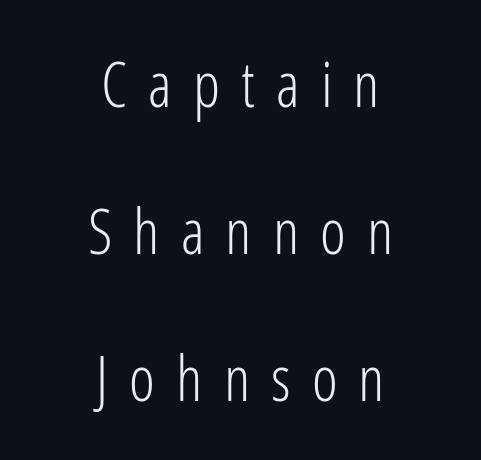
{"serif": "no", "italic": "no", "bold": "no", "weight": "light", "width": "condensed", "stroke_contrast": "low", "x_height": "medium", "monospaced": "no", "underline": "no", "align": "center", "line_spacing": "loose", "line_spacing_ratio": 2.37, "letter_spacing": "wide", "letter_spacing_em": 0.34, "glyph_px": 62}
